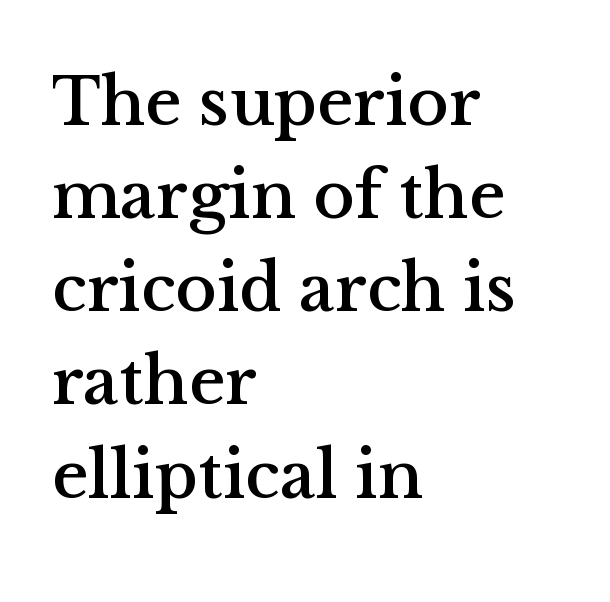
The image shows 69 px serif type, upright; set left-aligned, normal line spacing (1.35x), normal letter spacing, not underlined; medium stroke contrast and a medium x-height.
